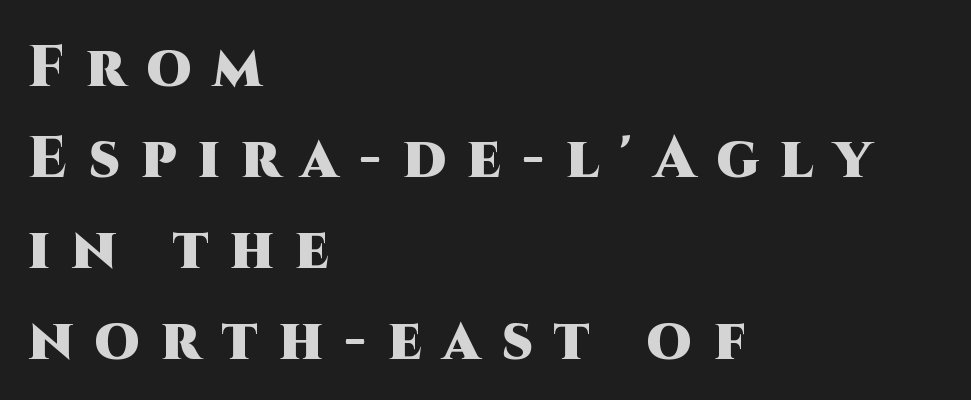
Clear beneath every line of the passage. Leading: standard. Observe the absence of serifs on each vertical stroke in this sample. Each glyph is drawn with heavy, bold strokes.
